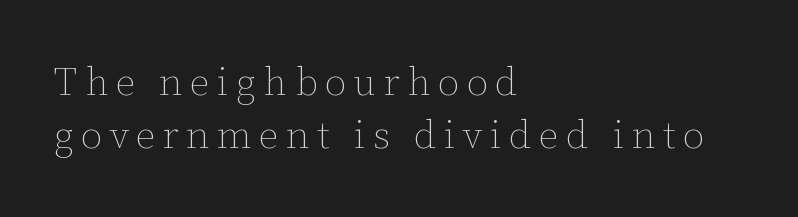
Q: Is the text bold? A: No.
Q: Is the text italic (slanted)? A: No, it is upright.
Q: Is the text underlined? A: No.
Q: How is the paragraph aligned? A: Left-aligned.
Q: Is the spacing between lines tight, normal or loose? A: Normal.
Q: Width (condensed, normal, or wide)? A: Normal.
Q: Stroke contrast? A: Low.
Q: x-height? A: Medium.
Q: Monospaced? A: No.
